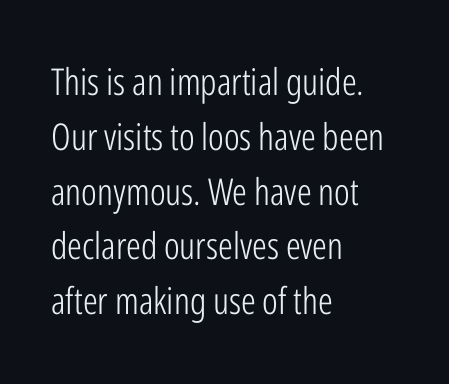
Q: Is the text bold? A: No.
Q: Is the text italic (slanted)? A: No, it is upright.
Q: Is the typeface a serif or a sans-serif typeface? A: Sans-serif.
Q: Is the text underlined? A: No.
Q: How is the paragraph aligned? A: Left-aligned.
Q: Is the spacing between letters normal or unusually wide? A: Normal.
Q: Is the spacing between lines tight, normal or loose? A: Normal.
Q: Width (condensed, normal, or wide)? A: Condensed.
Q: Stroke contrast? A: Low.
Q: x-height? A: Medium.
Q: Monospaced? A: No.
